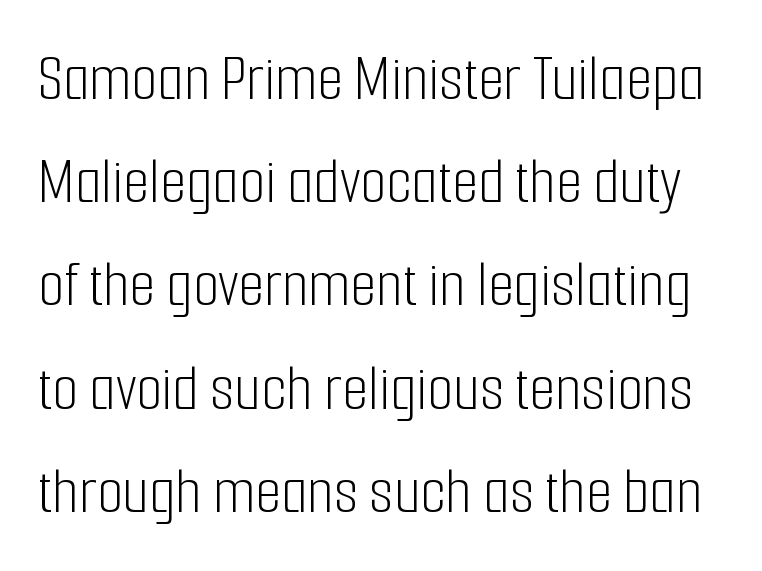
Type style note: lacks serifs. The rows are spaced the way most documents space them. The passage shown is typed in a proportional face where columns would drift. Anything drawn beneath the words? Only blank space. Quick note: not italic, upright.
